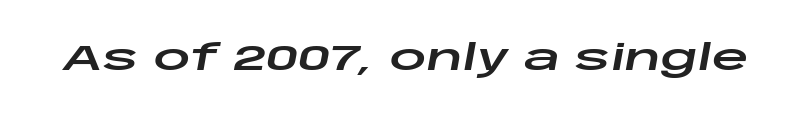
Characters follow at the spacing the type designer built in. Note the varied advance widths — an 'i' is clearly narrower than an 'm'. The words here are not underlined. It's the slanting kind of type.
